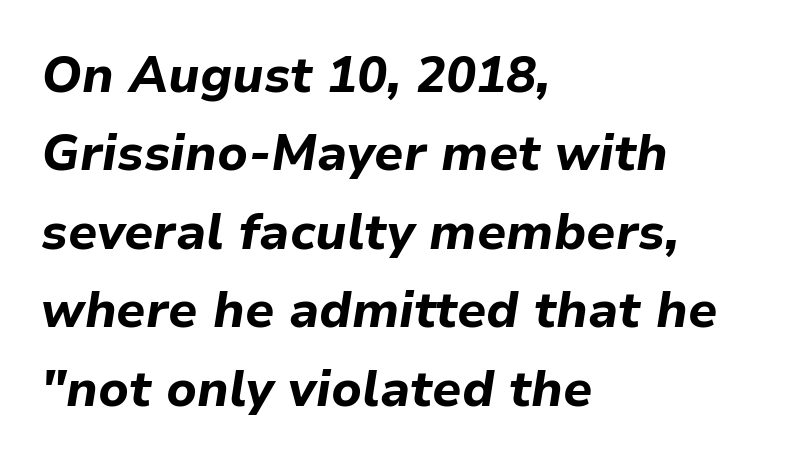
The image shows 50 px bold type, italic (leaning right); set left-aligned, normal line spacing (1.57x), normal letter spacing, not underlined; low stroke contrast and a medium x-height.
